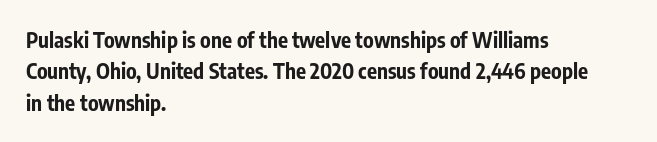
Set as a true bold cut, around the 700 mark. You can tell it's not italic because the verticals are truly vertical. Horizontally, the lines are justified to the leading edge only. Evenly set lines give the paragraph a standard silhouette. Just letters on the line, the space beneath them empty. Compared with typical body copy, the letter spacing here is the same.
